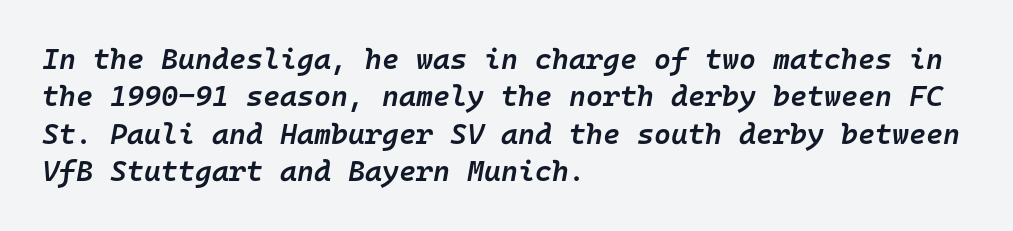
The image shows 29 px semibold type, italic (leaning right), monospaced; set left-aligned, normal line spacing (1.29x), normal letter spacing, not underlined; low stroke contrast and a medium x-height.
